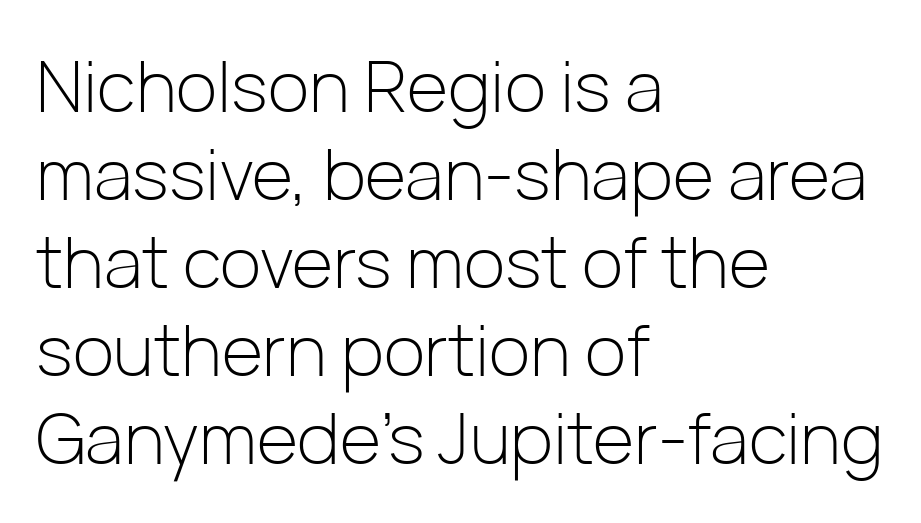
Q: Is the text bold? A: No.
Q: Is the text italic (slanted)? A: No, it is upright.
Q: Is the typeface a serif or a sans-serif typeface? A: Sans-serif.
Q: Is the text underlined? A: No.
Q: How is the paragraph aligned? A: Left-aligned.
Q: Is the spacing between letters normal or unusually wide? A: Normal.
Q: Width (condensed, normal, or wide)? A: Normal.
Q: Stroke contrast? A: Low.
Q: x-height? A: Medium.
Q: Monospaced? A: No.
